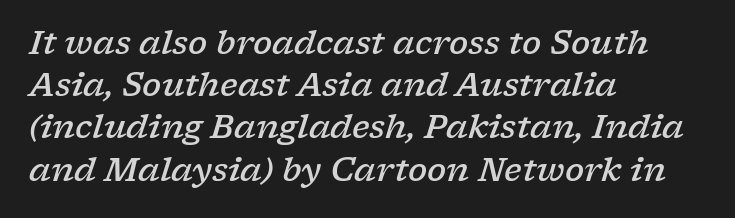
Q: Is the text bold? A: Semi-bold.
Q: Is the text italic (slanted)? A: Yes, it leans right by about 17 degrees.
Q: Is the typeface a serif or a sans-serif typeface? A: Serif.
Q: Is the text underlined? A: No.
Q: How is the paragraph aligned? A: Left-aligned.
Q: Is the spacing between letters normal or unusually wide? A: Normal.
Q: Is the spacing between lines tight, normal or loose? A: Normal.
Q: Width (condensed, normal, or wide)? A: Wide.
Q: Stroke contrast? A: Low.
Q: x-height? A: Medium.
Q: Monospaced? A: No.
